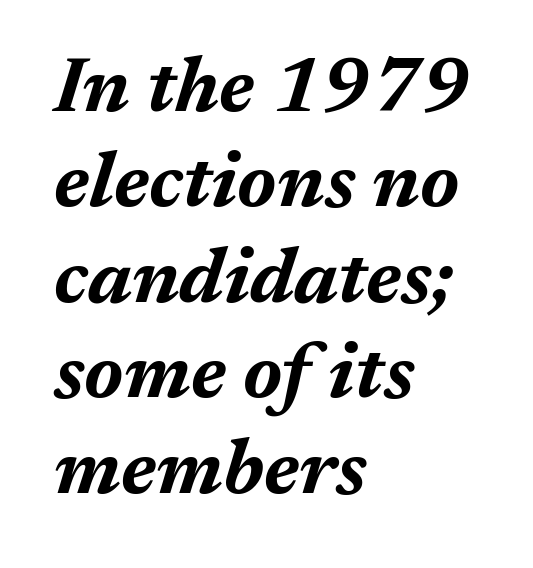
{"italic": "yes", "lean": "right", "slant_degrees": 17, "bold": "yes", "weight": "bold", "width": "normal", "stroke_contrast": "medium", "x_height": "medium", "monospaced": "no", "underline": "no", "align": "left", "line_spacing_ratio": 1.24, "letter_spacing": "normal", "letter_spacing_em": 0.0, "glyph_px": 77}
